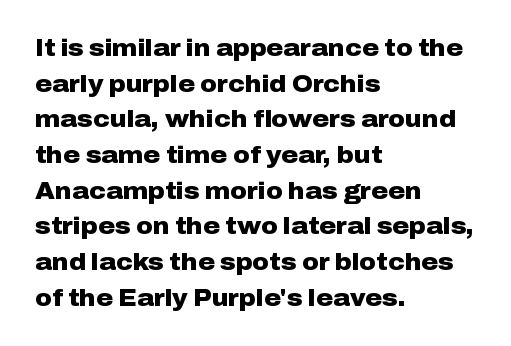
{"italic": "no", "bold": "yes", "underline": "no", "align": "left", "line_spacing": "normal", "line_spacing_ratio": 1.55, "letter_spacing": "normal", "letter_spacing_em": 0.0, "glyph_px": 23}
